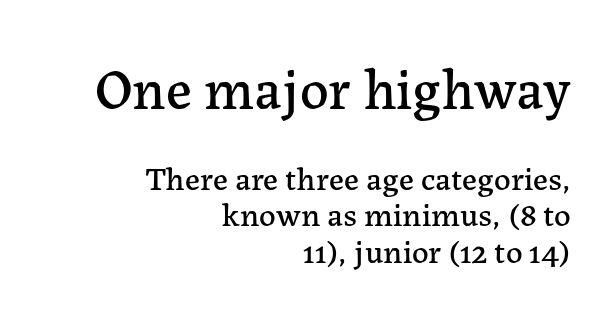
The image shows 57 px serif type, upright; set right-aligned, tight line spacing (1.11x), normal letter spacing, not underlined; the first (top) block is 1.73x larger; low stroke contrast and a medium x-height.
